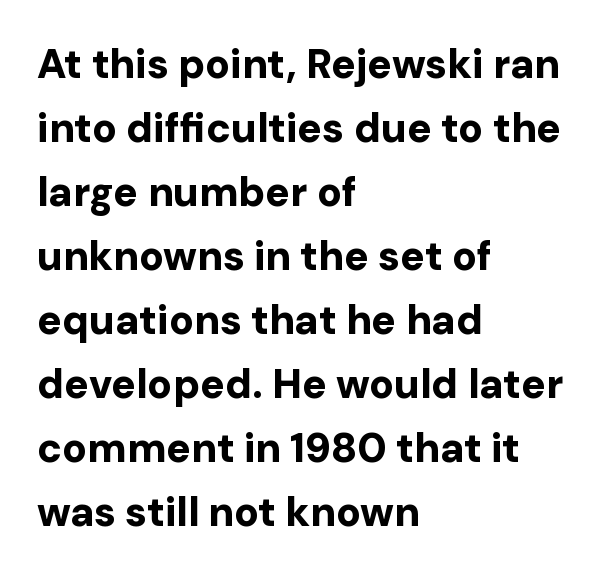
The image shows 41 px bold sans-serif type, upright; set left-aligned, normal line spacing (1.56x), normal letter spacing, not underlined; low stroke contrast and a medium x-height.
